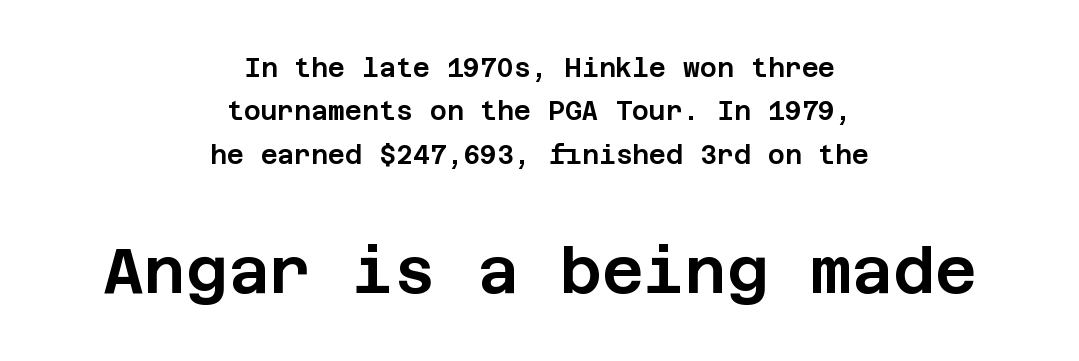
The image shows 64 px sans-serif type, upright; set centered, normal line spacing (1.67x), normal letter spacing, not underlined; the second (bottom) block is 2.46x larger; low stroke contrast and a large x-height.
